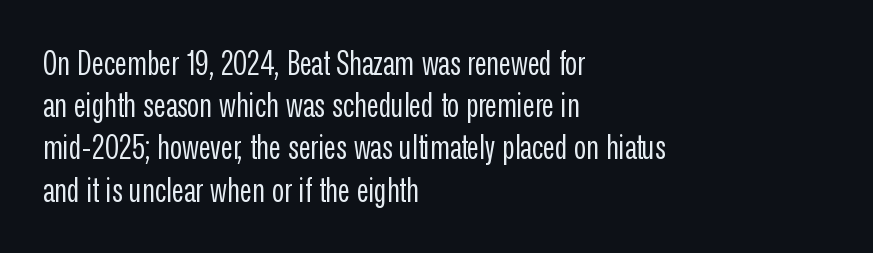
{"serif": "no", "italic": "no", "bold": "no", "weight": "regular", "width": "condensed", "stroke_contrast": "low", "x_height": "medium", "monospaced": "no", "underline": "no", "align": "left", "line_spacing": "normal", "line_spacing_ratio": 1.28, "letter_spacing": "normal", "letter_spacing_em": 0.0, "glyph_px": 33}
